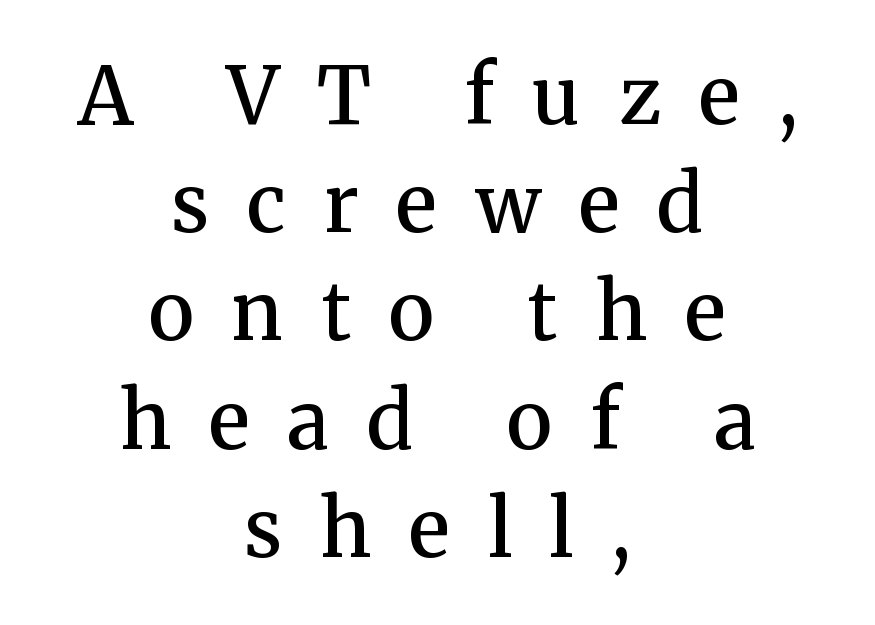
Rows of type keep a routine distance in the vertical direction. A serif font was chosen for this passage. Is this a fixed-width face? No — the glyphs have proportional, varying widths. These words are printed semibold, heavier than regular yet not bold. The gaps between neighbouring characters are conspicuously large.
